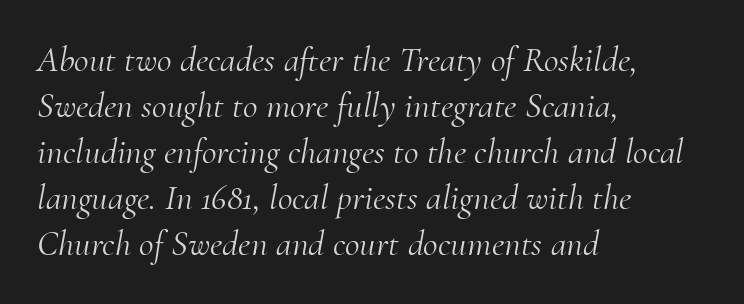
Q: Is the text bold? A: No.
Q: Is the text italic (slanted)? A: Yes, it leans right by about 10 degrees.
Q: Is the typeface a serif or a sans-serif typeface? A: Serif.
Q: Is the text underlined? A: No.
Q: How is the paragraph aligned? A: Left-aligned.
Q: Is the spacing between letters normal or unusually wide? A: Normal.
Q: Is the spacing between lines tight, normal or loose? A: Normal.
Q: Width (condensed, normal, or wide)? A: Normal.
Q: Stroke contrast? A: Medium.
Q: x-height? A: Small.
Q: Monospaced? A: No.
